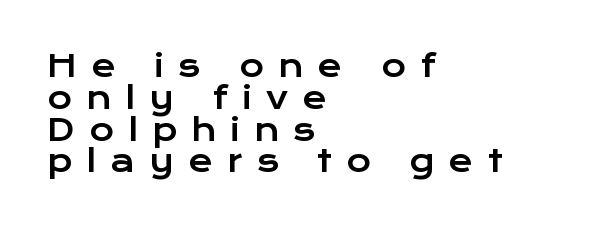
{"serif": "no", "italic": "no", "width": "wide", "stroke_contrast": "low", "x_height": "medium", "monospaced": "no", "underline": "no", "align": "left", "line_spacing": "tight", "line_spacing_ratio": 1.06, "letter_spacing": "wide", "letter_spacing_em": 0.47, "glyph_px": 30}
